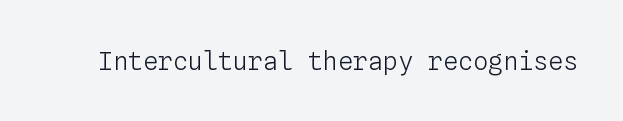
The rendering keeps characters at their native spacing. The font sits on the lighter half of the weight spectrum, regular included. Quick note: underline off. Is there any slant? The stems are plumb.
